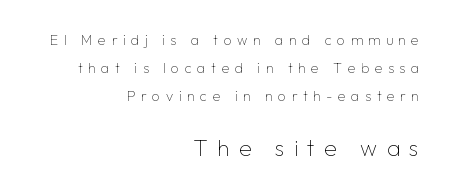
The image shows 23 px text type, upright; set right-aligned, loose line spacing (2.0x), unusually wide letter spacing (+0.4 em), not underlined; the second (bottom) block is 1.64x larger.
